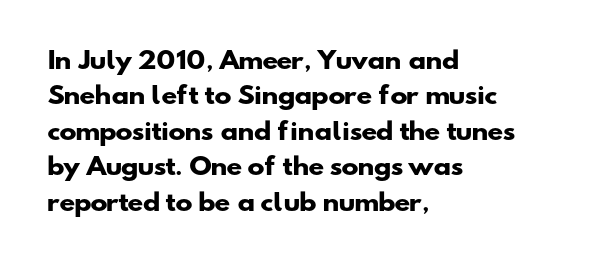
Short note: letters normally spaced. The passage shown is not underscored anywhere. You'd pick this weight for a headline — it's a proper bold. Regular leading.
